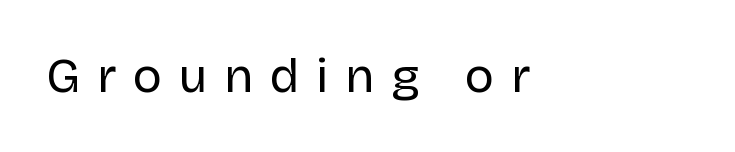
The image shows 49 px regular-weight sans-serif type, upright; set unusually wide letter spacing (+0.34 em), not underlined; low stroke contrast and a large x-height.
